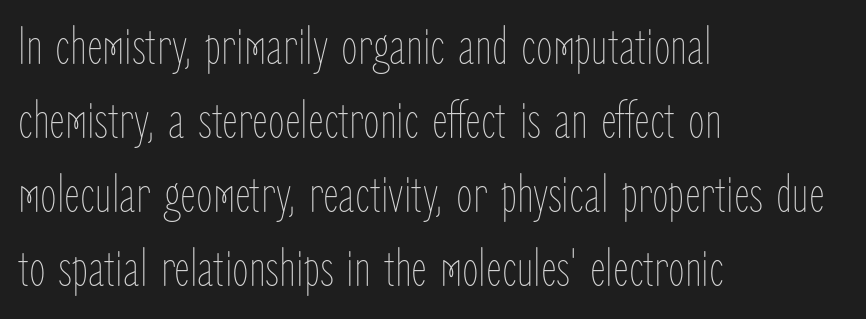
The image shows 54 px thin, condensed type, upright; set left-aligned, normal line spacing (1.37x), normal letter spacing, not underlined; low stroke contrast and a medium x-height.
